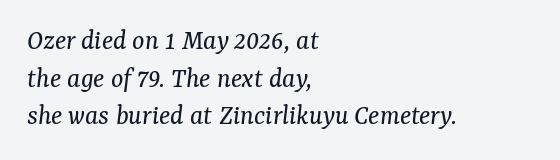
The image shows 29 px regular-weight serif type, italic (leaning right); set left-aligned, normal line spacing (1.3x), normal letter spacing, not underlined; medium stroke contrast and a medium x-height.
